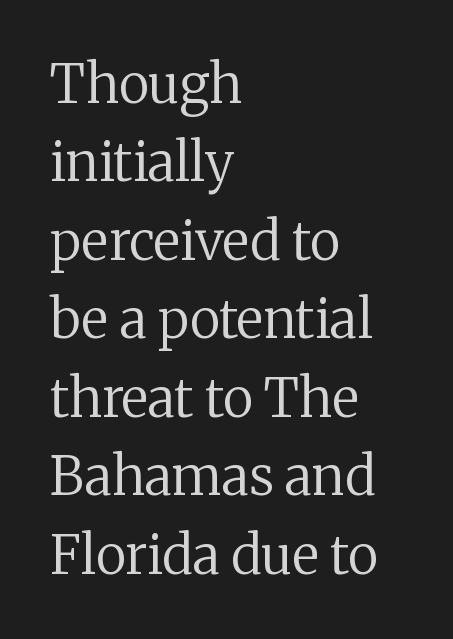
The image shows 53 px regular-weight serif type, upright; set left-aligned, normal line spacing (1.48x), normal letter spacing, not underlined; medium stroke contrast and a medium x-height.
